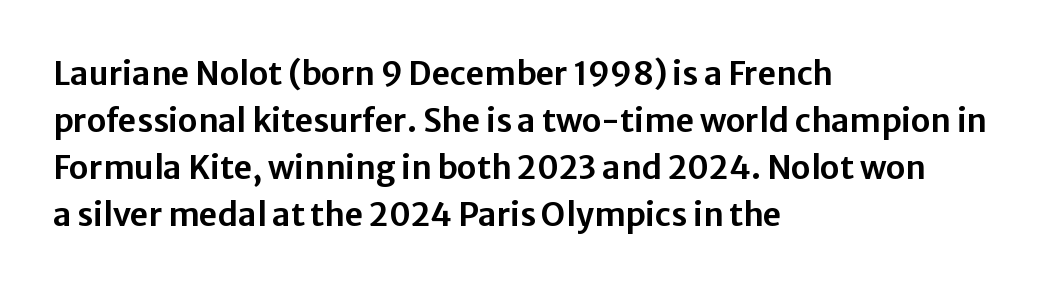
{"serif": "no", "italic": "no", "width": "normal", "stroke_contrast": "low", "x_height": "medium", "monospaced": "no", "underline": "no", "align": "left", "line_spacing": "normal", "line_spacing_ratio": 1.47, "letter_spacing": "normal", "letter_spacing_em": 0.0, "glyph_px": 32}
